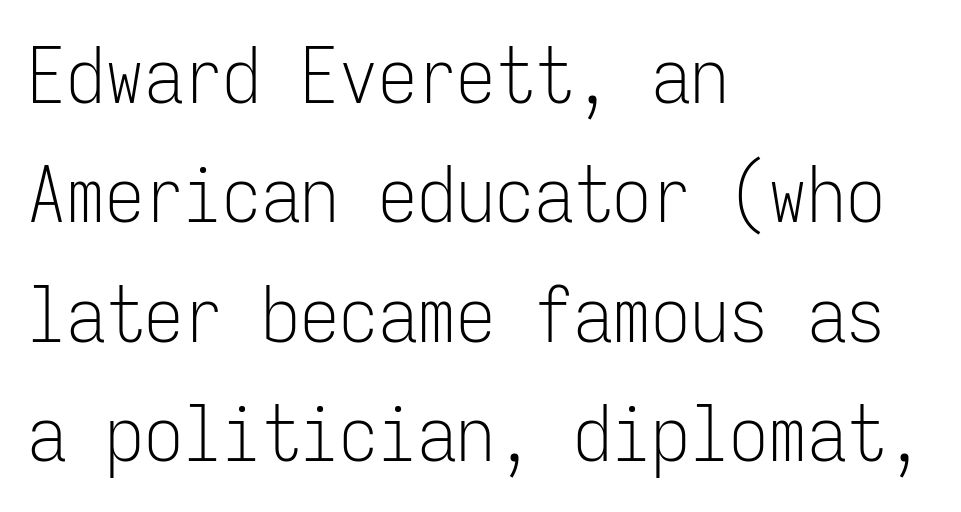
{"serif": "no", "italic": "no", "bold": "no", "weight": "light", "width": "condensed", "stroke_contrast": "low", "x_height": "medium", "monospaced": "yes", "underline": "no", "align": "left", "line_spacing": "normal", "line_spacing_ratio": 1.53, "letter_spacing": "normal", "letter_spacing_em": 0.0, "glyph_px": 78}
